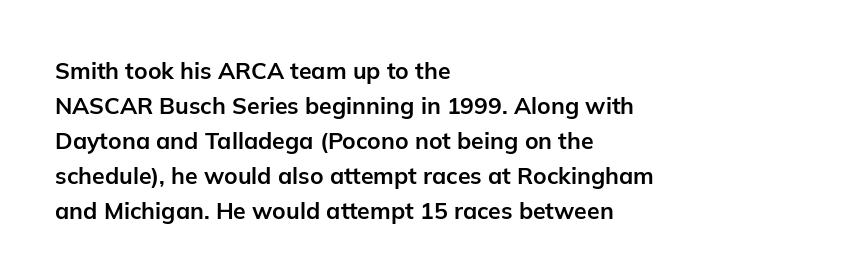
A normal amount of white space separates one row of letters from the next. The lines in this sample share a left origin and differ only in where they stop. Characters follow at the spacing the type designer built in. In terms of weight, the rendering is a true, heavy bold.
